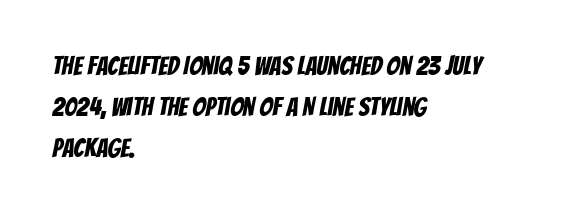
{"underline": "no", "align": "left", "line_spacing": "normal", "line_spacing_ratio": 1.58, "letter_spacing": "normal", "letter_spacing_em": 0.0, "glyph_px": 26}
